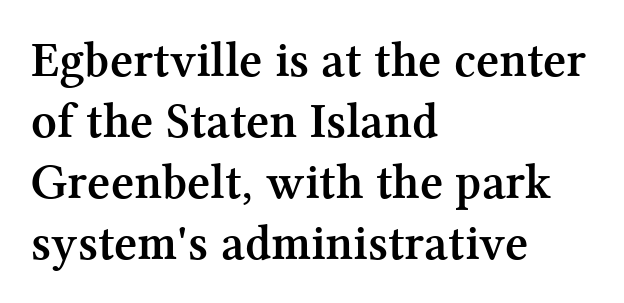
The image shows 50 px semibold serif type, upright; set left-aligned, line spacing 1.22x, normal letter spacing, not underlined; medium stroke contrast and a medium x-height.
